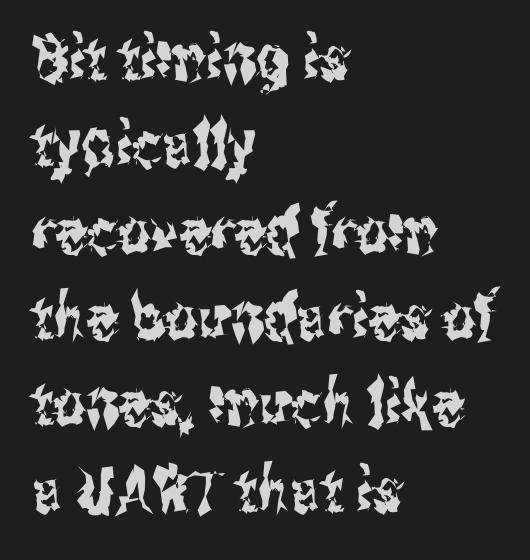
The image shows 63 px condensed sans-serif type, upright; set left-aligned, normal line spacing (1.37x), normal letter spacing, not underlined; medium stroke contrast and a medium x-height.
